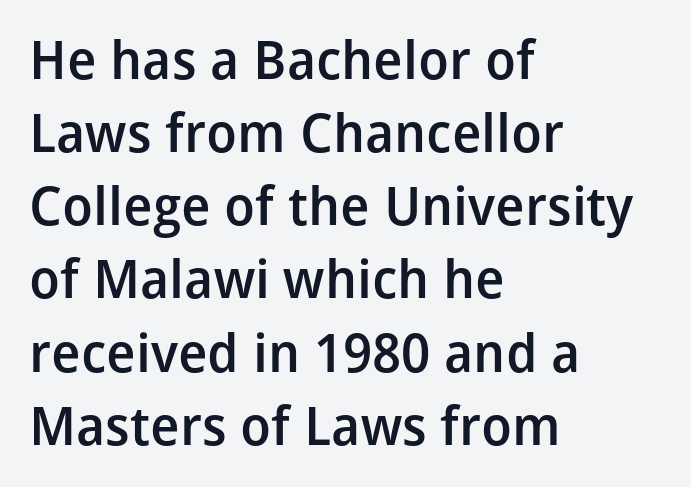
Typeset ragged right — the left edge is the straight one. On the weight axis this lands at semibold, roughly 600. Here the designer chose a conventional face with non-uniform glyph widths. If you measured baseline to baseline, you'd find a middling distance. Each letter's strokes conclude bluntly, with no projecting serifs. The string is rendered with underlining switched off.
